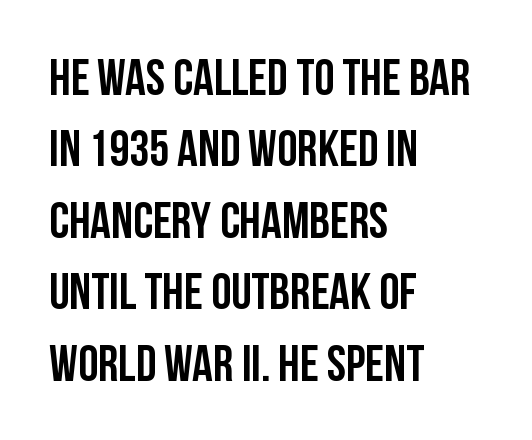
The image shows 51 px condensed sans-serif type, upright; set left-aligned, normal line spacing (1.4x), normal letter spacing, not underlined; low stroke contrast and a large x-height.
